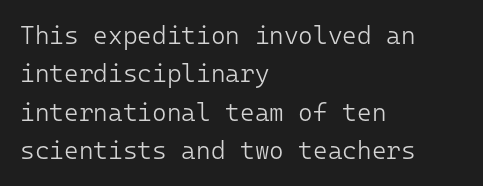
{"italic": "no", "bold": "no", "underline": "no", "align": "left", "line_spacing": "normal", "line_spacing_ratio": 1.54, "letter_spacing": "normal", "letter_spacing_em": 0.0, "glyph_px": 25}
